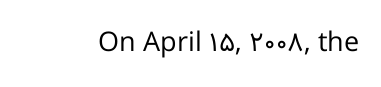
Q: Is the text bold? A: No.
Q: Is the text italic (slanted)? A: No, it is upright.
Q: Is the text underlined? A: No.
Q: Is the spacing between letters normal or unusually wide? A: Normal.
